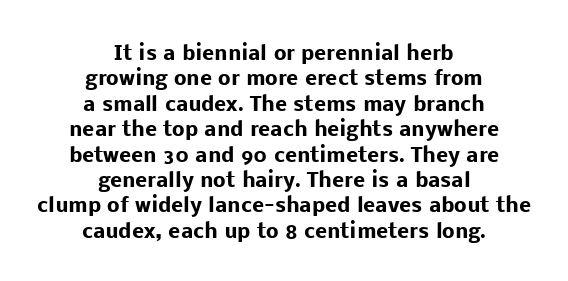
{"italic": "no", "bold": "yes", "underline": "no", "align": "center", "line_spacing": "normal", "line_spacing_ratio": 1.27, "letter_spacing": "normal", "letter_spacing_em": 0.0, "glyph_px": 20}
